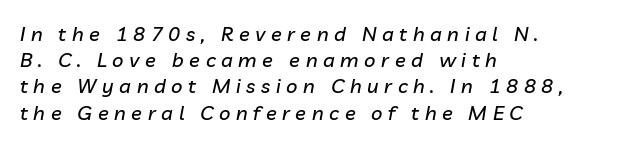
{"italic": "yes", "lean": "right", "slant_degrees": 10, "underline": "no", "align": "left", "line_spacing": "normal", "line_spacing_ratio": 1.31, "letter_spacing": "wide", "letter_spacing_em": 0.28, "glyph_px": 20}
